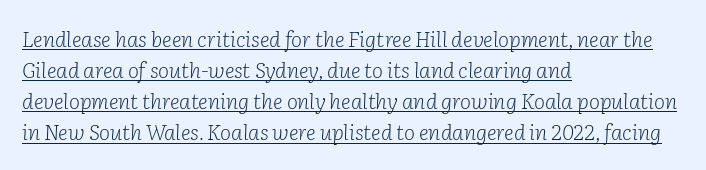
Q: Is the text bold? A: No.
Q: Is the text italic (slanted)? A: Yes, it leans right by about 2 degrees.
Q: Is the text underlined? A: Yes.
Q: How is the paragraph aligned? A: Left-aligned.
Q: Is the spacing between letters normal or unusually wide? A: Normal.
Q: Is the spacing between lines tight, normal or loose? A: Normal.
